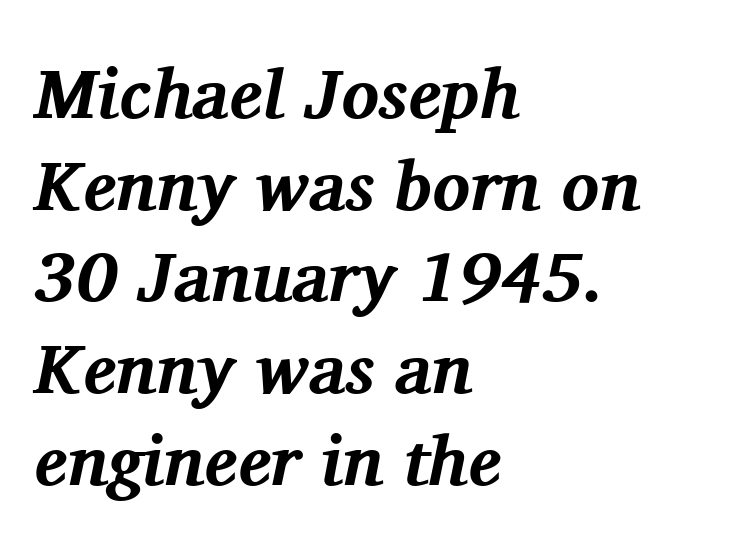
The image shows 70 px bold serif type, italic (leaning right); set left-aligned, normal line spacing (1.31x), normal letter spacing, not underlined; medium stroke contrast and a medium x-height.
